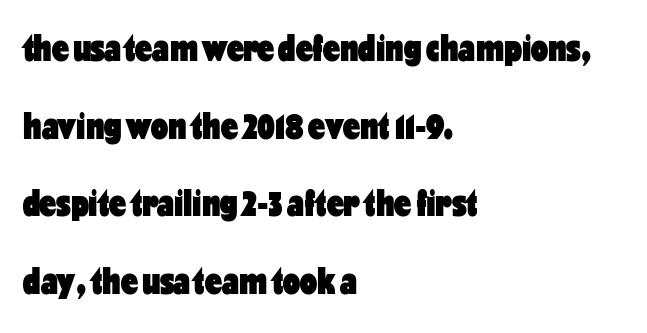
Q: Is the text bold? A: Yes.
Q: Is the text italic (slanted)? A: No, it is upright.
Q: Is the typeface a serif or a sans-serif typeface? A: Sans-serif.
Q: Is the text underlined? A: No.
Q: How is the paragraph aligned? A: Left-aligned.
Q: Is the spacing between letters normal or unusually wide? A: Normal.
Q: Is the spacing between lines tight, normal or loose? A: Loose.
Q: Width (condensed, normal, or wide)? A: Condensed.
Q: Stroke contrast? A: Low.
Q: x-height? A: Medium.
Q: Monospaced? A: No.
